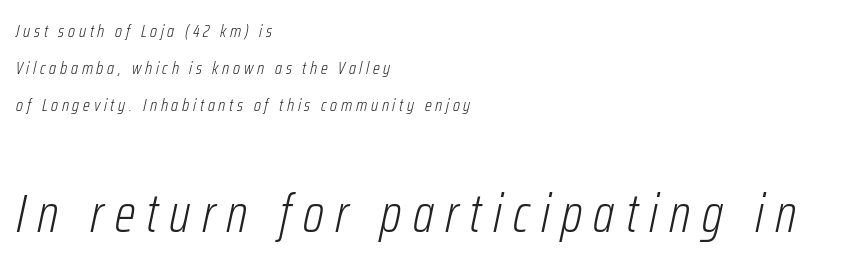
Q: Is the text bold? A: No.
Q: Is the text italic (slanted)? A: Yes, it leans right by about 12 degrees.
Q: Is the text underlined? A: No.
Q: How is the paragraph aligned? A: Left-aligned.
Q: Is the spacing between letters normal or unusually wide? A: Unusually wide.
Q: Is the spacing between lines tight, normal or loose? A: Loose.
Q: Which block of text is set in a larger size, the first (top) or the second (bottom)? A: The second (bottom) one.
Q: Width (condensed, normal, or wide)? A: Condensed.
Q: Stroke contrast? A: Low.
Q: x-height? A: Medium.
Q: Monospaced? A: No.
